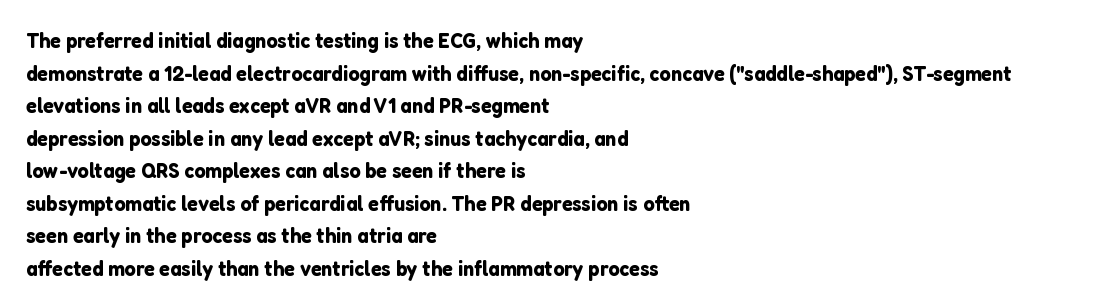
The string is rendered with underlining switched off. Successive baselines arrive at the customary interval. The paragraph shown leans on its left margin. Do the letters lean? They stand straight. The passage shown has conventional tracking throughout.
